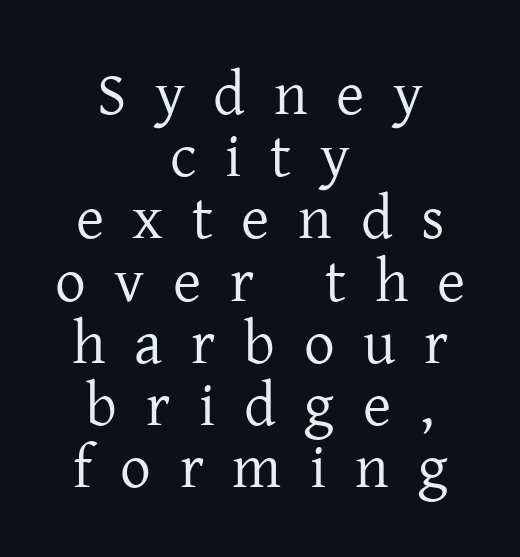
Q: Is the text bold? A: No.
Q: Is the text italic (slanted)? A: No, it is upright.
Q: Is the typeface a serif or a sans-serif typeface? A: Serif.
Q: Is the text underlined? A: No.
Q: How is the paragraph aligned? A: Centered.
Q: Is the spacing between letters normal or unusually wide? A: Unusually wide.
Q: Is the spacing between lines tight, normal or loose? A: Tight.
Q: Width (condensed, normal, or wide)? A: Normal.
Q: Stroke contrast? A: Low.
Q: x-height? A: Medium.
Q: Monospaced? A: No.
